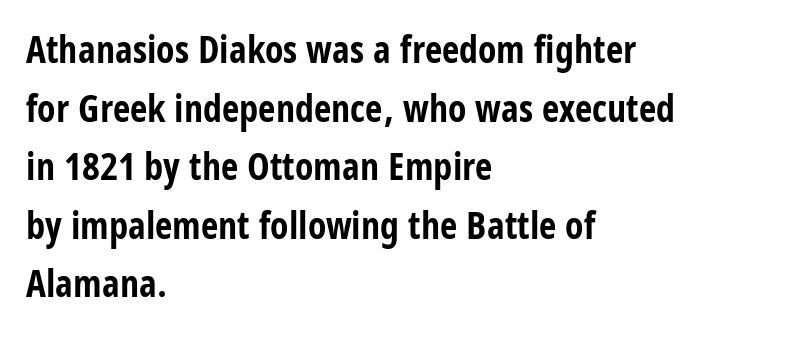
Q: Is the text bold? A: Yes.
Q: Is the text italic (slanted)? A: No, it is upright.
Q: Is the typeface a serif or a sans-serif typeface? A: Sans-serif.
Q: Is the text underlined? A: No.
Q: How is the paragraph aligned? A: Left-aligned.
Q: Is the spacing between letters normal or unusually wide? A: Normal.
Q: Is the spacing between lines tight, normal or loose? A: Normal.
Q: Width (condensed, normal, or wide)? A: Condensed.
Q: Stroke contrast? A: Low.
Q: x-height? A: Large.
Q: Monospaced? A: No.
